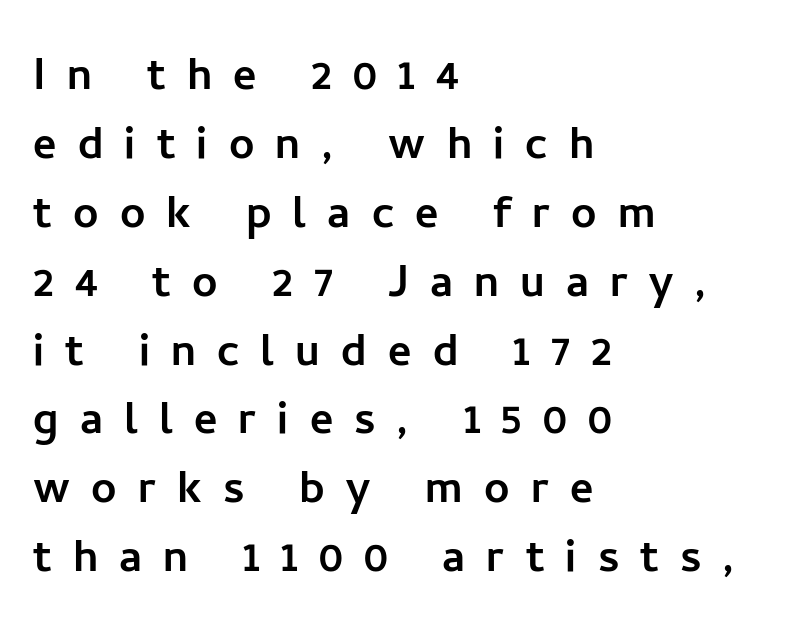
The image shows 56 px sans-serif type, upright; set left-aligned, line spacing 1.23x, unusually wide letter spacing (+0.38 em), not underlined; low stroke contrast and a medium x-height.
